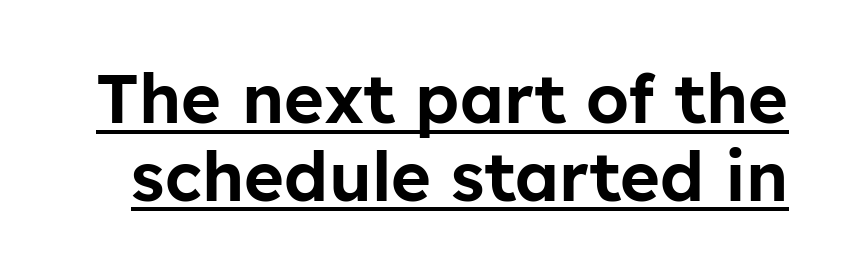
Think of a printed novel: that variable character pitch is what you see here. The letters sit at their default tracking, neither squeezed nor spread. The glyphs in this specimen are sans serif. Notice how a bar underscores the lettering throughout. The lettering holds an erect, upright posture throughout. You could barely slide anything between these rows.
